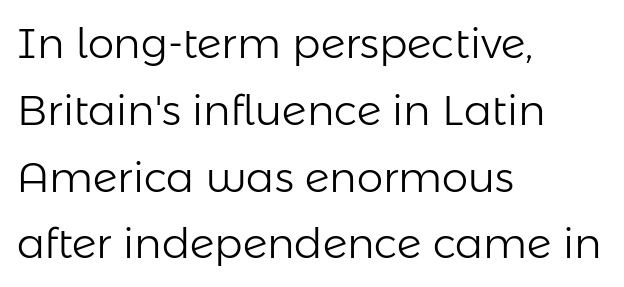
{"serif": "no", "italic": "no", "bold": "no", "weight": "light", "width": "normal", "stroke_contrast": "low", "x_height": "medium", "monospaced": "no", "underline": "no", "align": "left", "line_spacing": "normal", "line_spacing_ratio": 1.59, "letter_spacing": "normal", "letter_spacing_em": 0.0, "glyph_px": 42}
